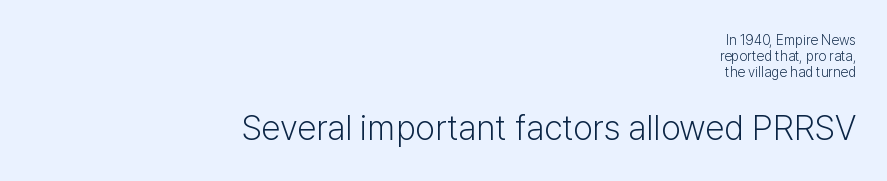
The image shows 35 px light sans-serif type, upright; set right-aligned, tight line spacing (1.13x), normal letter spacing, not underlined; the second (bottom) block is 2.5x larger; low stroke contrast and a medium x-height.
